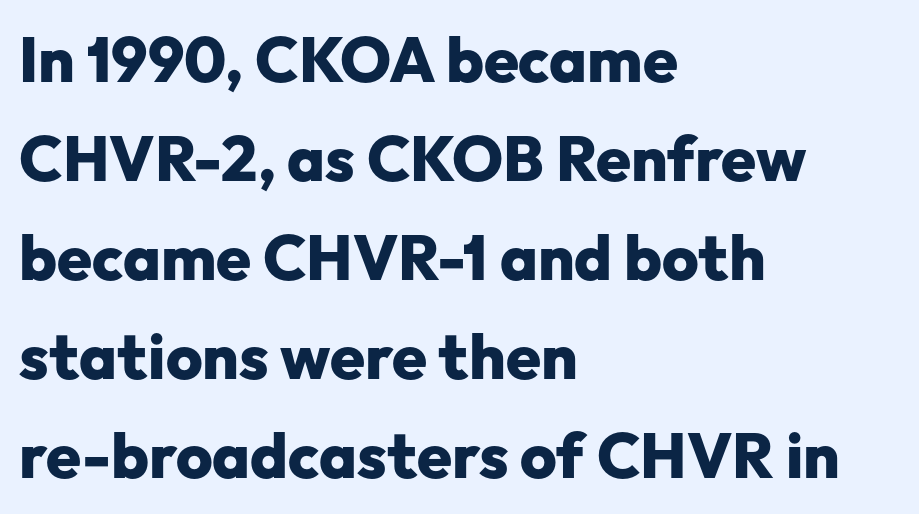
The image shows 63 px heavy sans-serif type, upright; set left-aligned, normal line spacing (1.57x), normal letter spacing, not underlined; low stroke contrast and a medium x-height.
